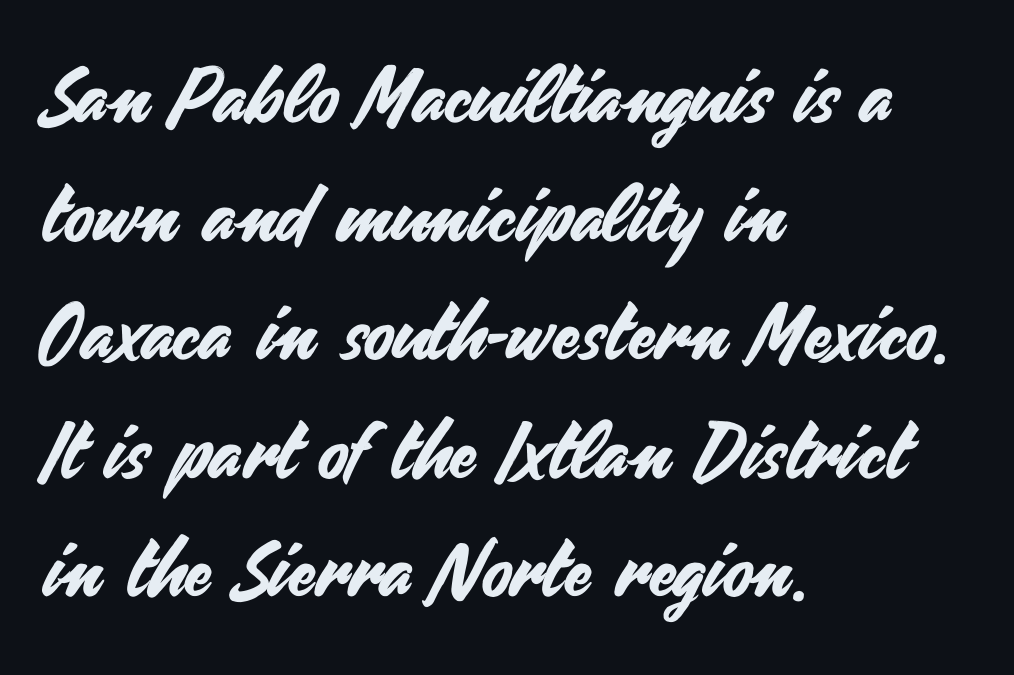
Caption: multi-line text, flush left, ragged right. Each letter keeps its own natural width here, so spacing adapts to shape. Inter-character spacing is left at the font's built-in metrics. Type without underlining. Nope, no serifs anywhere on these letters.
